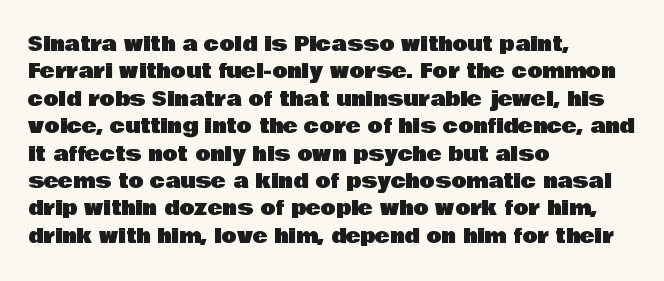
The image shows 20 px text type, upright; set left-aligned, normal line spacing (1.37x), normal letter spacing, not underlined.
